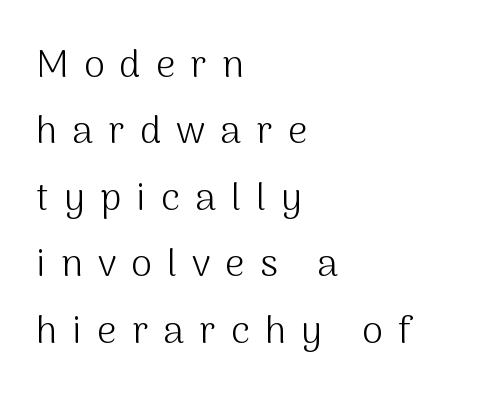
{"serif": "no", "italic": "no", "bold": "no", "weight": "light", "width": "normal", "stroke_contrast": "medium", "x_height": "medium", "monospaced": "no", "underline": "no", "align": "left", "line_spacing_ratio": 1.75, "letter_spacing": "wide", "letter_spacing_em": 0.4, "glyph_px": 38}
